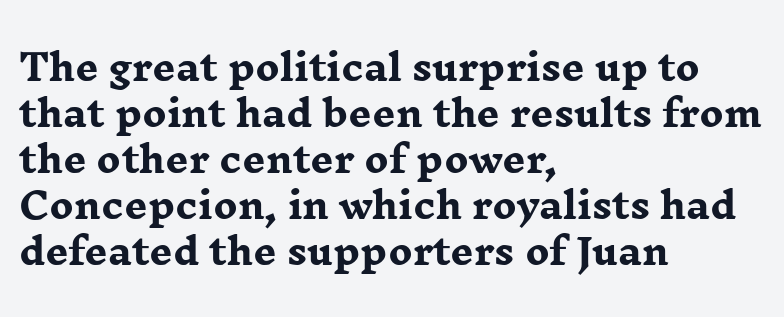
Q: Is the text bold? A: Yes.
Q: Is the text italic (slanted)? A: No, it is upright.
Q: Is the typeface a serif or a sans-serif typeface? A: Serif.
Q: Is the text underlined? A: No.
Q: How is the paragraph aligned? A: Left-aligned.
Q: Is the spacing between letters normal or unusually wide? A: Normal.
Q: Is the spacing between lines tight, normal or loose? A: Normal.
Q: Width (condensed, normal, or wide)? A: Wide.
Q: Stroke contrast? A: Low.
Q: x-height? A: Medium.
Q: Monospaced? A: No.
